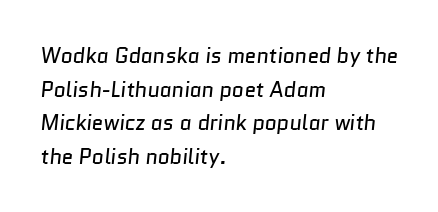
Q: Is the text bold? A: No.
Q: Is the text underlined? A: No.
Q: How is the paragraph aligned? A: Left-aligned.
Q: Is the spacing between letters normal or unusually wide? A: Normal.
Q: Is the spacing between lines tight, normal or loose? A: Normal.
